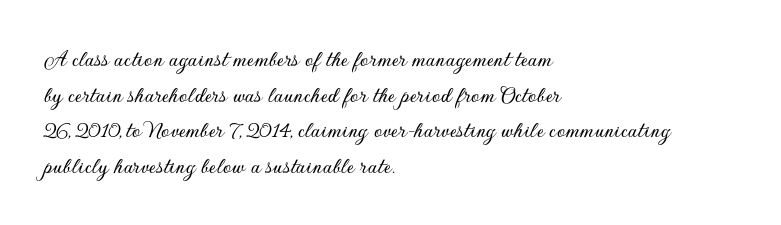
Inter-character spacing is left at the font's built-in metrics. The glyphs are unaccompanied by any horizontal stroke below them. Horizontal alignment here is leftward, the default for most running prose. Is there much room between lines? A standard amount, neither cramped nor airy.
